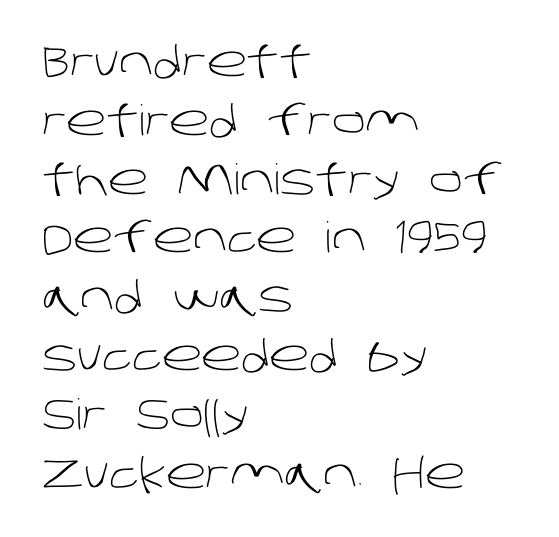
{"serif": "no", "bold": "no", "weight": "light", "width": "normal", "stroke_contrast": "low", "x_height": "large", "monospaced": "no", "underline": "no", "align": "left", "line_spacing": "normal", "line_spacing_ratio": 1.4, "letter_spacing": "normal", "letter_spacing_em": 0.0, "glyph_px": 42}
